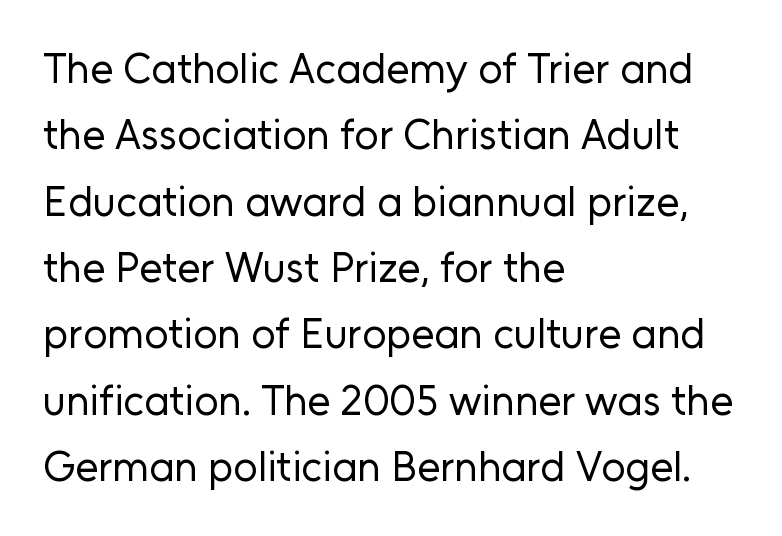
{"serif": "no", "italic": "no", "bold": "no", "weight": "regular", "width": "normal", "stroke_contrast": "low", "x_height": "medium", "monospaced": "no", "underline": "no", "align": "left", "line_spacing": "normal", "line_spacing_ratio": 1.58, "letter_spacing": "normal", "letter_spacing_em": 0.0, "glyph_px": 42}
